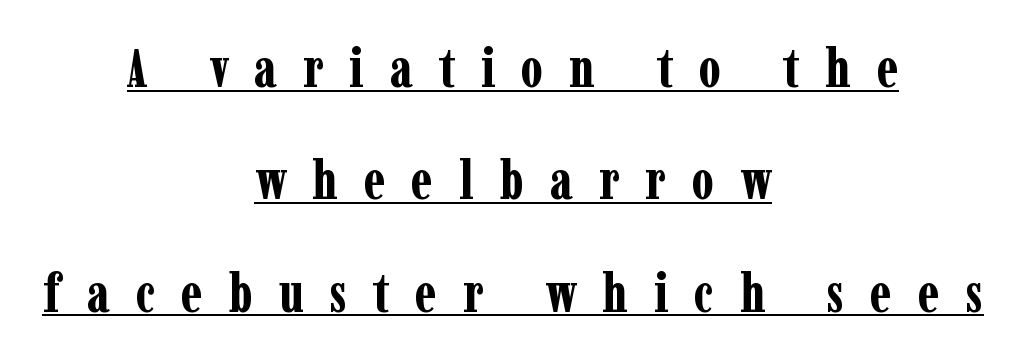
The image shows 54 px bold, condensed serif type, upright; set centered, loose line spacing (2.08x), unusually wide letter spacing (+0.48 em), underlined; low stroke contrast and a medium x-height.
